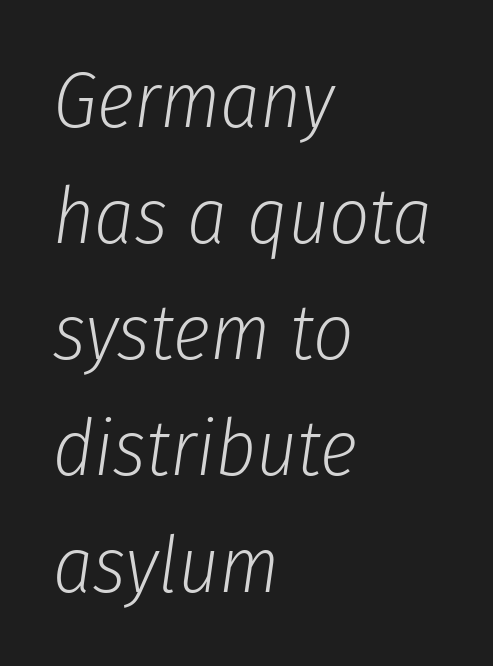
Q: Is the text bold? A: No.
Q: Is the text italic (slanted)? A: Yes, it leans right by about 8 degrees.
Q: Is the text underlined? A: No.
Q: How is the paragraph aligned? A: Left-aligned.
Q: Is the spacing between letters normal or unusually wide? A: Normal.
Q: Is the spacing between lines tight, normal or loose? A: Normal.
Q: Width (condensed, normal, or wide)? A: Condensed.
Q: Stroke contrast? A: Low.
Q: x-height? A: Medium.
Q: Monospaced? A: No.
